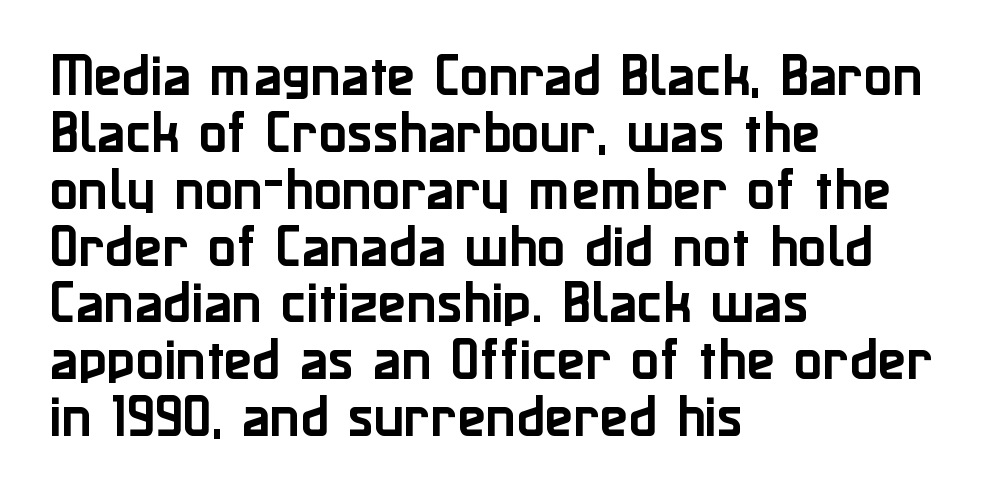
Q: Is the text italic (slanted)? A: No, it is upright.
Q: Is the typeface a serif or a sans-serif typeface? A: Sans-serif.
Q: Is the text underlined? A: No.
Q: How is the paragraph aligned? A: Left-aligned.
Q: Is the spacing between letters normal or unusually wide? A: Normal.
Q: Width (condensed, normal, or wide)? A: Normal.
Q: Stroke contrast? A: Low.
Q: x-height? A: Medium.
Q: Monospaced? A: No.
